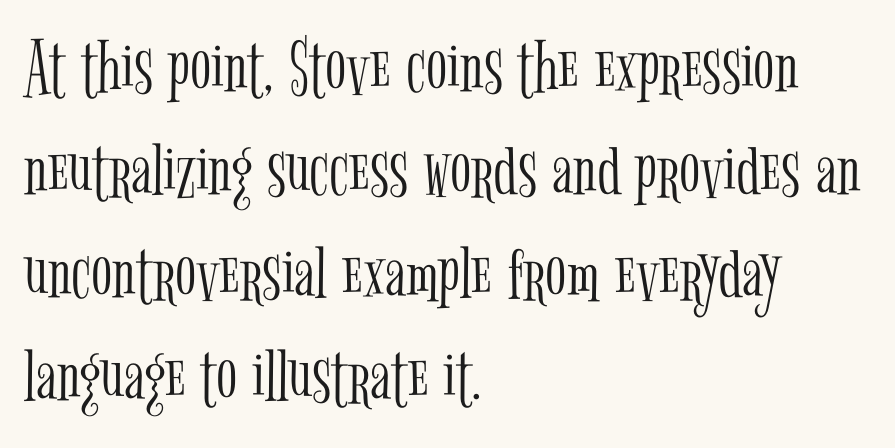
Is there any slant? The stems are plumb. Type without underlining. Observe the serifs anchoring each vertical stroke in this sample. The setting favours the left margin, as ordinary paragraphs usually do. Rows of type keep a routine distance in the vertical direction. Note the varied advance widths — an 'i' is clearly narrower than an 'm'.
